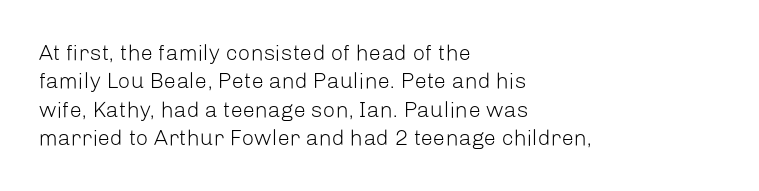
The image shows 22 px text type, upright; set left-aligned, normal line spacing (1.29x), normal letter spacing, not underlined.
